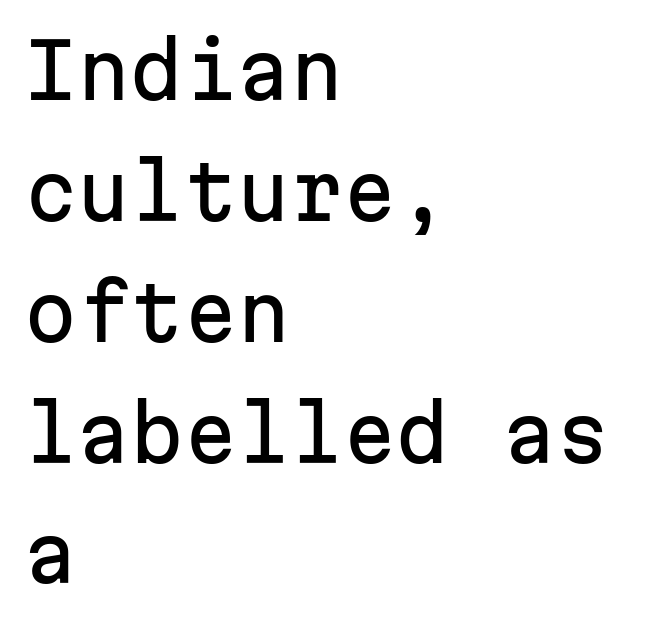
Q: Is the text italic (slanted)? A: No, it is upright.
Q: Is the typeface a serif or a sans-serif typeface? A: Sans-serif.
Q: Is the text underlined? A: No.
Q: How is the paragraph aligned? A: Left-aligned.
Q: Is the spacing between letters normal or unusually wide? A: Normal.
Q: Is the spacing between lines tight, normal or loose? A: Normal.
Q: Width (condensed, normal, or wide)? A: Normal.
Q: Stroke contrast? A: Low.
Q: x-height? A: Medium.
Q: Monospaced? A: Yes.
